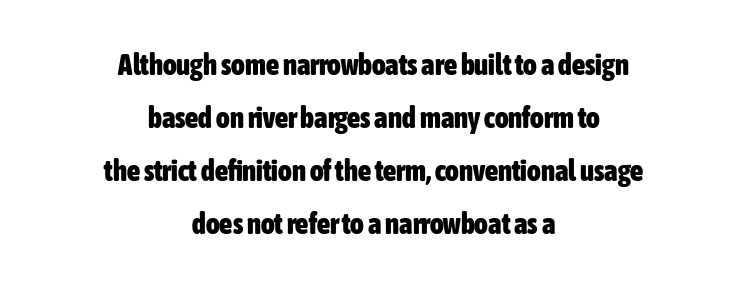
Is the letter spacing exaggerated? No — it looks like the ordinary default. Layout note: lines centered. The letters are bold, with thick, heavy strokes. Note the varied advance widths — an 'i' is clearly narrower than an 'm'. Any mark beneath the type? The region is blank.
